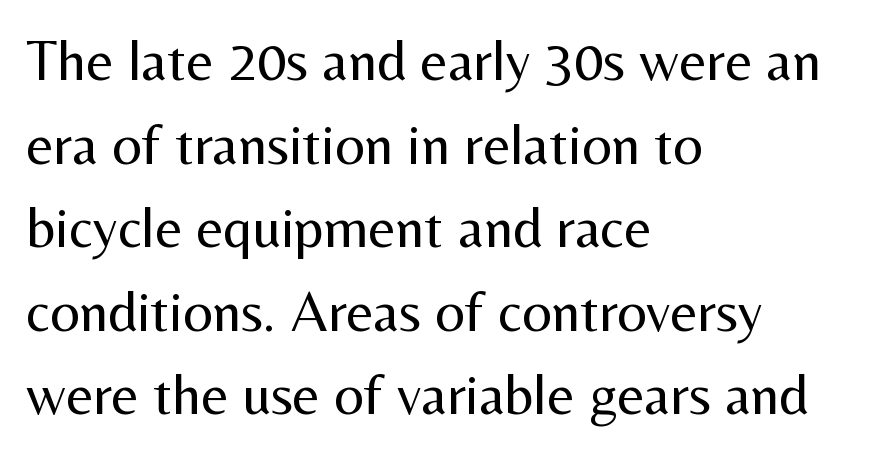
Q: Is the text bold? A: No.
Q: Is the text italic (slanted)? A: No, it is upright.
Q: Is the typeface a serif or a sans-serif typeface? A: Sans-serif.
Q: Is the text underlined? A: No.
Q: How is the paragraph aligned? A: Left-aligned.
Q: Is the spacing between letters normal or unusually wide? A: Normal.
Q: Is the spacing between lines tight, normal or loose? A: Normal.
Q: Width (condensed, normal, or wide)? A: Normal.
Q: Stroke contrast? A: Medium.
Q: x-height? A: Medium.
Q: Monospaced? A: No.
